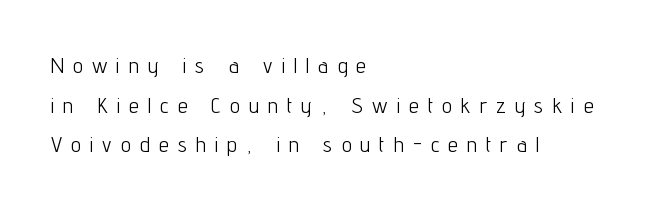
{"italic": "no", "bold": "no", "underline": "no", "align": "left", "line_spacing_ratio": 1.8, "letter_spacing": "wide", "letter_spacing_em": 0.42, "glyph_px": 22}
